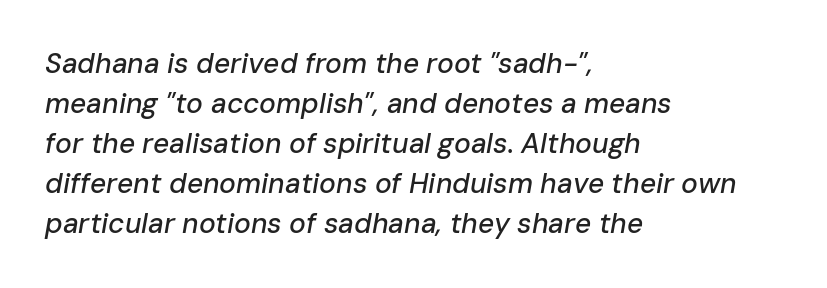
Q: Is the text italic (slanted)? A: Yes, it leans right by about 10 degrees.
Q: Is the text underlined? A: No.
Q: How is the paragraph aligned? A: Left-aligned.
Q: Is the spacing between letters normal or unusually wide? A: Normal.
Q: Is the spacing between lines tight, normal or loose? A: Normal.
Q: Width (condensed, normal, or wide)? A: Normal.
Q: Stroke contrast? A: Low.
Q: x-height? A: Medium.
Q: Monospaced? A: No.
